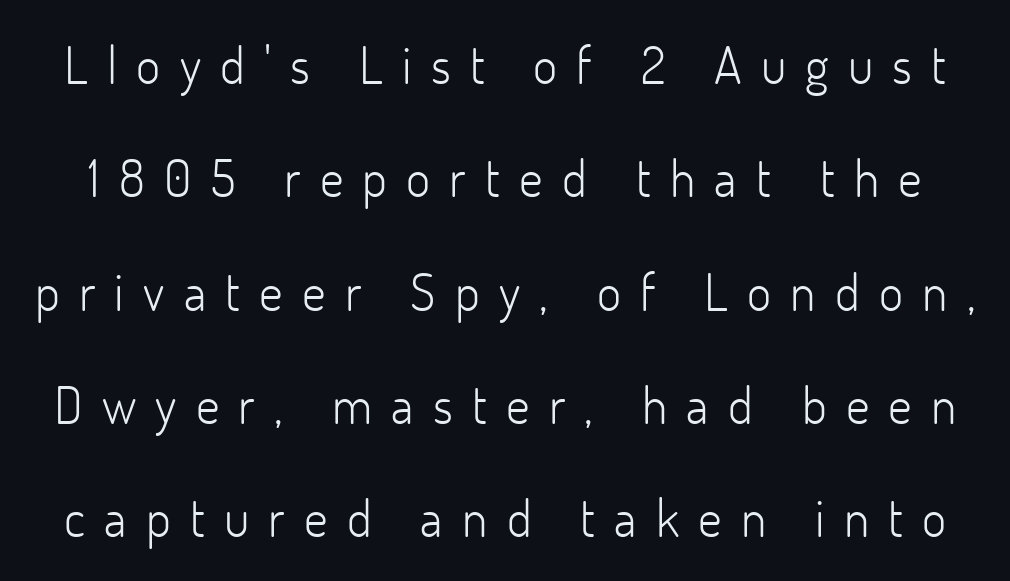
{"serif": "no", "italic": "no", "bold": "no", "weight": "light", "width": "normal", "stroke_contrast": "low", "x_height": "small", "monospaced": "no", "underline": "no", "line_spacing": "loose", "line_spacing_ratio": 2.18, "letter_spacing": "wide", "letter_spacing_em": 0.37, "glyph_px": 52}
